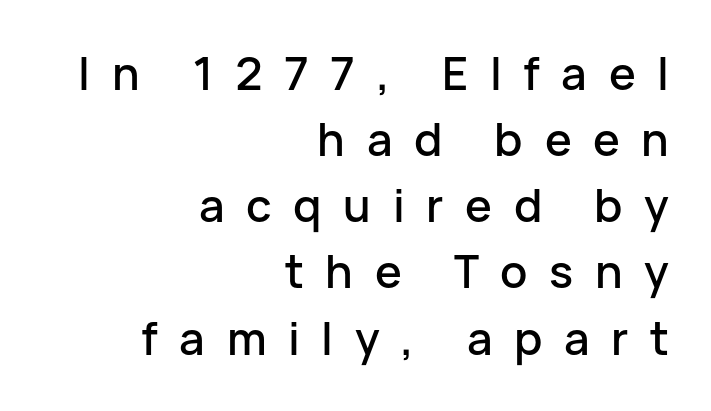
The image shows 45 px sans-serif type, upright; set right-aligned, normal line spacing (1.47x), unusually wide letter spacing (+0.48 em), not underlined; low stroke contrast and a medium x-height.
